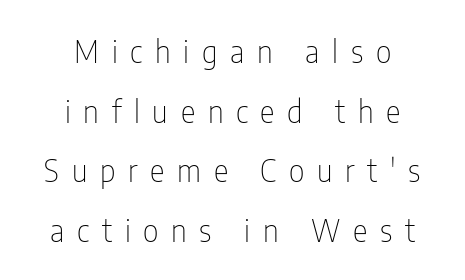
The letterforms sit at book weight or below. The type family on display is of the sans-serif kind. The rendering positions every line midway between the sides. Descenders hang freely into open space. The face used here is rendered with a markedly widened letterfit.
